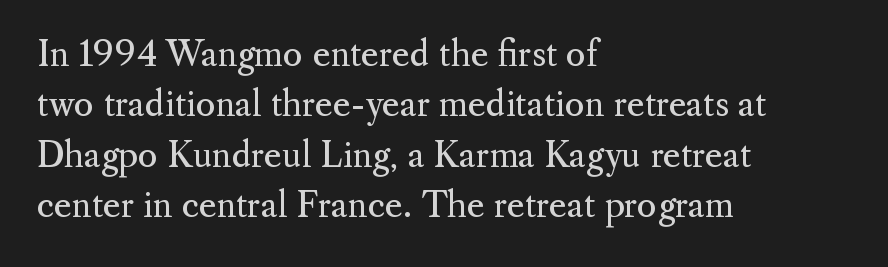
The image shows 34 px regular-weight serif type, upright; set left-aligned, normal line spacing (1.48x), normal letter spacing, not underlined; medium stroke contrast and a small x-height.
